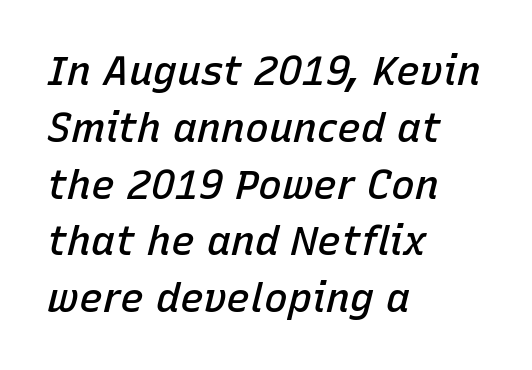
The image shows 40 px semibold type, italic (leaning right); set left-aligned, normal line spacing (1.42x), normal letter spacing, not underlined; low stroke contrast and a medium x-height.
